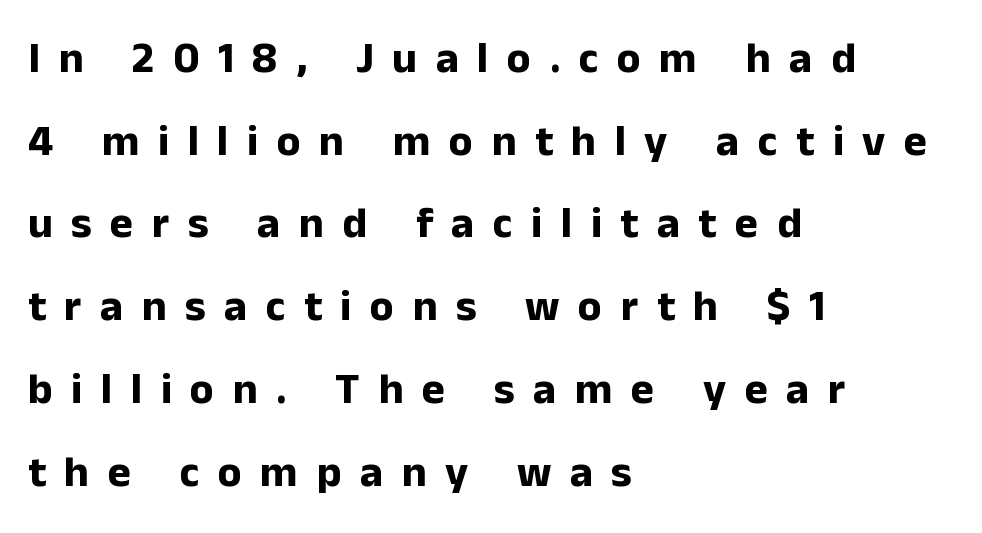
The image shows 44 px bold sans-serif type, upright; set left-aligned, line spacing 1.88x, unusually wide letter spacing (+0.42 em), not underlined; low stroke contrast and a medium x-height.
